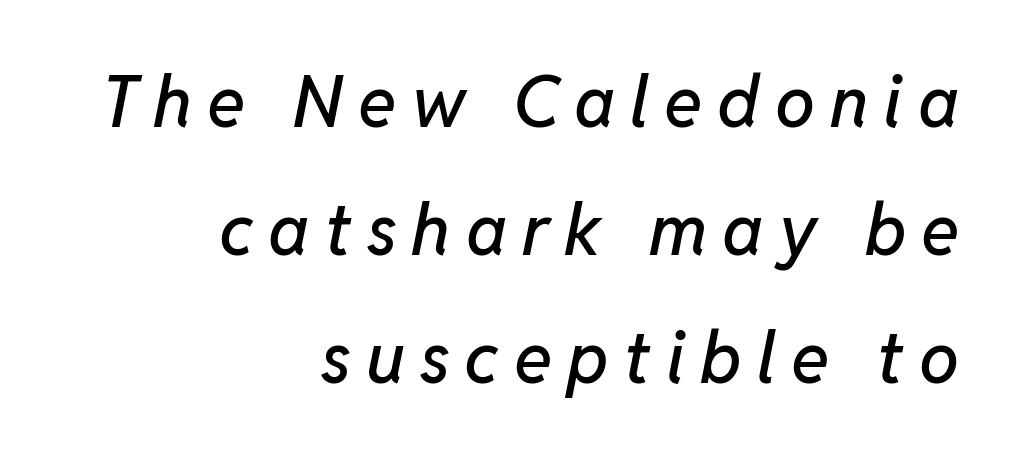
The image shows 71 px text type, italic (leaning right); set right-aligned, line spacing 1.8x, unusually wide letter spacing (+0.21 em), not underlined; low stroke contrast and a medium x-height.
